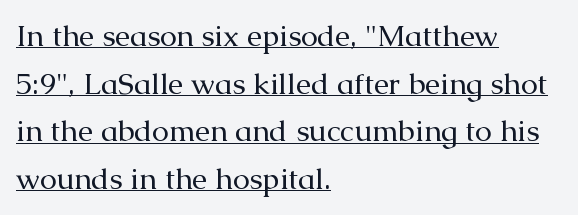
{"serif": "yes", "italic": "no", "bold": "no", "weight": "regular", "width": "normal", "stroke_contrast": "medium", "x_height": "medium", "monospaced": "no", "underline": "yes", "align": "left", "line_spacing": "normal", "line_spacing_ratio": 1.59, "letter_spacing": "normal", "letter_spacing_em": 0.0, "glyph_px": 30}
